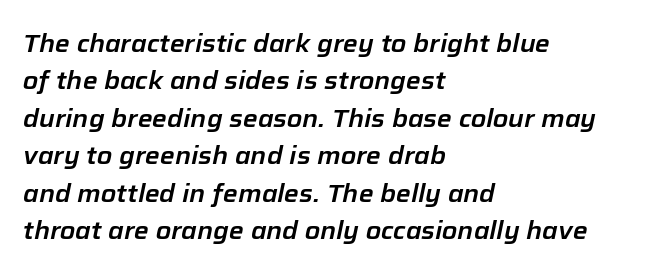
The image shows 25 px text type, italic (leaning right); set left-aligned, normal line spacing (1.5x), normal letter spacing, not underlined.
